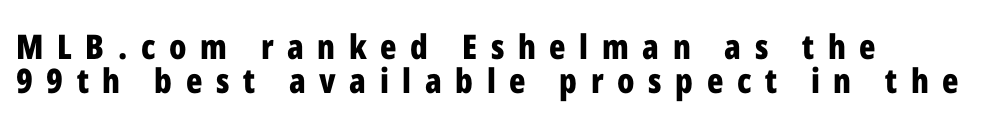
{"serif": "no", "italic": "no", "bold": "yes", "weight": "bold", "width": "condensed", "stroke_contrast": "low", "x_height": "medium", "monospaced": "no", "underline": "no", "align": "left", "line_spacing": "tight", "line_spacing_ratio": 1.0, "letter_spacing": "wide", "letter_spacing_em": 0.4, "glyph_px": 34}
